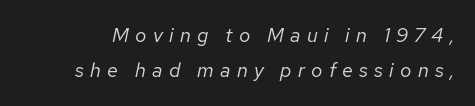
Q: Is the text bold? A: No.
Q: Is the text italic (slanted)? A: Yes, it leans right by about 12 degrees.
Q: Is the text underlined? A: No.
Q: Is the spacing between letters normal or unusually wide? A: Unusually wide.
